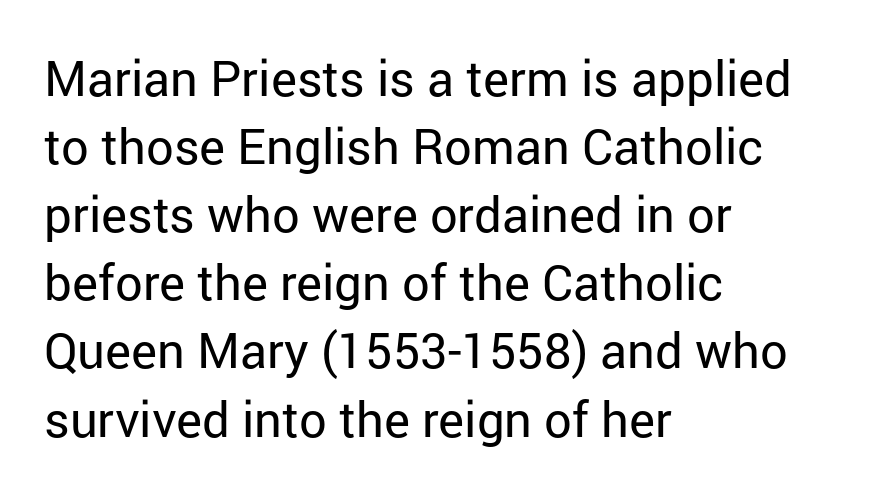
Q: Is the text bold? A: No.
Q: Is the text italic (slanted)? A: No, it is upright.
Q: Is the typeface a serif or a sans-serif typeface? A: Sans-serif.
Q: Is the text underlined? A: No.
Q: How is the paragraph aligned? A: Left-aligned.
Q: Is the spacing between letters normal or unusually wide? A: Normal.
Q: Is the spacing between lines tight, normal or loose? A: Normal.
Q: Width (condensed, normal, or wide)? A: Normal.
Q: Stroke contrast? A: Low.
Q: x-height? A: Medium.
Q: Monospaced? A: No.
